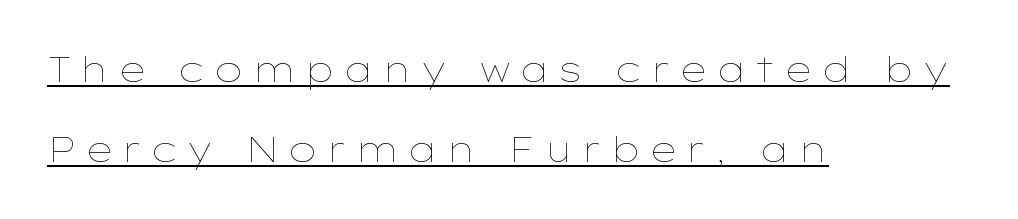
Q: Is the text bold? A: No.
Q: Is the text italic (slanted)? A: No, it is upright.
Q: Is the text underlined? A: Yes.
Q: How is the paragraph aligned? A: Left-aligned.
Q: Is the spacing between letters normal or unusually wide? A: Unusually wide.
Q: Is the spacing between lines tight, normal or loose? A: Loose.
Q: Width (condensed, normal, or wide)? A: Wide.
Q: Stroke contrast? A: Low.
Q: x-height? A: Medium.
Q: Monospaced? A: No.
